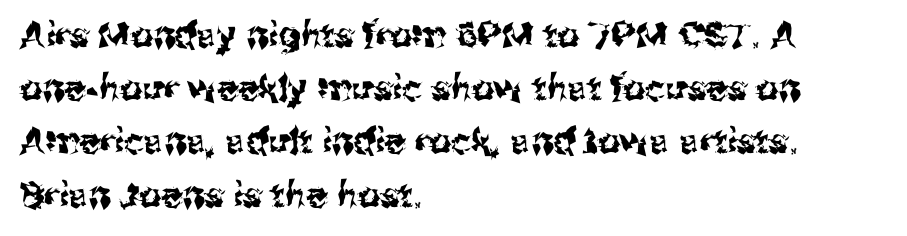
Glyph-to-glyph distance matches everyday printed text. Each new line begins a customary step beneath the previous one. Rule under the text: the space is simply empty. Are there feet on the stems? There aren't — it's a sans. The ragged edge is on the right, which tells us the setting is flush left. The axis of the letterforms is exactly vertical.
